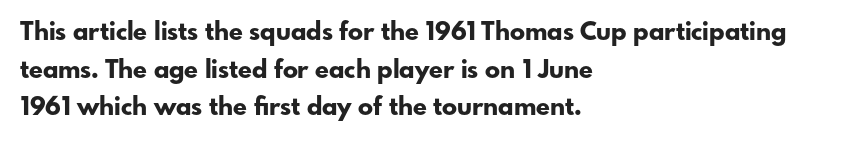
{"italic": "no", "bold": "yes", "underline": "no", "align": "left", "line_spacing": "normal", "line_spacing_ratio": 1.51, "letter_spacing": "normal", "letter_spacing_em": 0.0, "glyph_px": 25}
